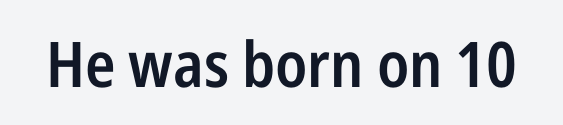
{"serif": "no", "italic": "no", "bold": "semi", "weight": "semibold", "width": "condensed", "stroke_contrast": "low", "x_height": "medium", "monospaced": "no", "underline": "no", "letter_spacing": "normal", "letter_spacing_em": 0.0, "glyph_px": 63}
